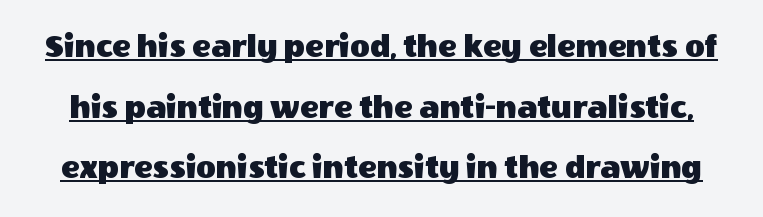
The image shows 34 px sans-serif type, upright; set line spacing 1.78x, normal letter spacing, underlined; a large x-height.
